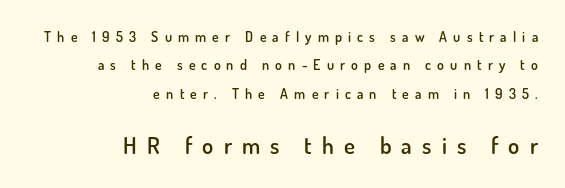
The image shows 23 px text type, upright; set right-aligned, loose line spacing (2.02x), unusually wide letter spacing (+0.44 em), not underlined; the second (bottom) block is 1.64x larger.
